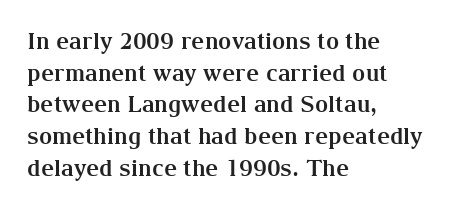
The image shows 23 px bold type, upright; set left-aligned, normal line spacing (1.38x), normal letter spacing, not underlined.
